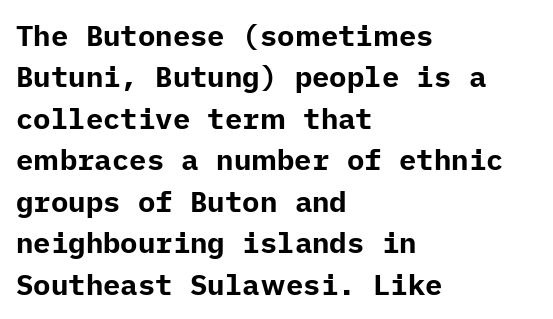
The image shows 29 px bold sans-serif type, upright; set left-aligned, normal line spacing (1.43x), normal letter spacing, not underlined; low stroke contrast and a medium x-height.
